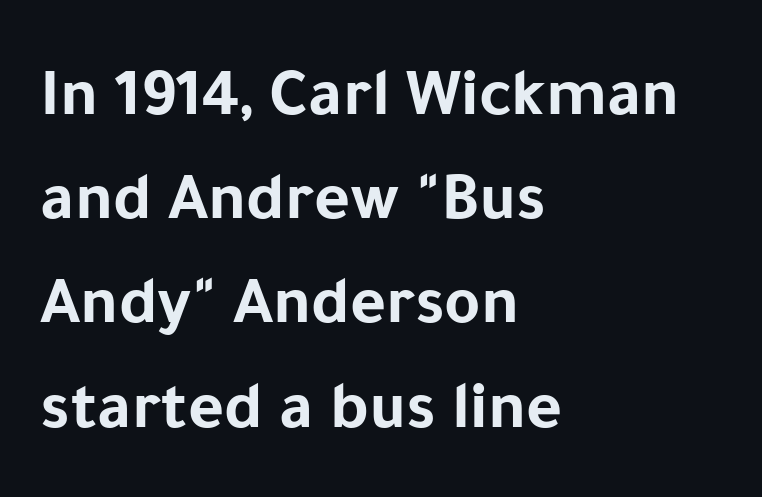
Q: Is the text bold? A: Yes.
Q: Is the text italic (slanted)? A: No, it is upright.
Q: Is the typeface a serif or a sans-serif typeface? A: Sans-serif.
Q: Is the text underlined? A: No.
Q: How is the paragraph aligned? A: Left-aligned.
Q: Is the spacing between letters normal or unusually wide? A: Normal.
Q: Is the spacing between lines tight, normal or loose? A: Normal.
Q: Width (condensed, normal, or wide)? A: Normal.
Q: Stroke contrast? A: Low.
Q: x-height? A: Medium.
Q: Monospaced? A: No.
